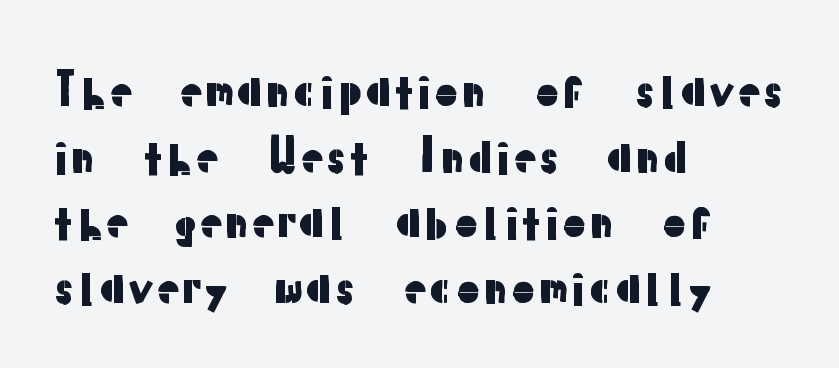
Letterform terminals end flat and unadorned throughout the passage. The face used here is rendered with its standard letterfit. It's the straight-up-and-down kind of type. Words float on clear page, feet unadorned. The paragraph has a hard left edge and a soft right edge.
